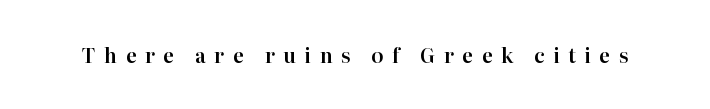
{"italic": "no", "underline": "no", "letter_spacing": "wide", "letter_spacing_em": 0.42, "glyph_px": 20}
